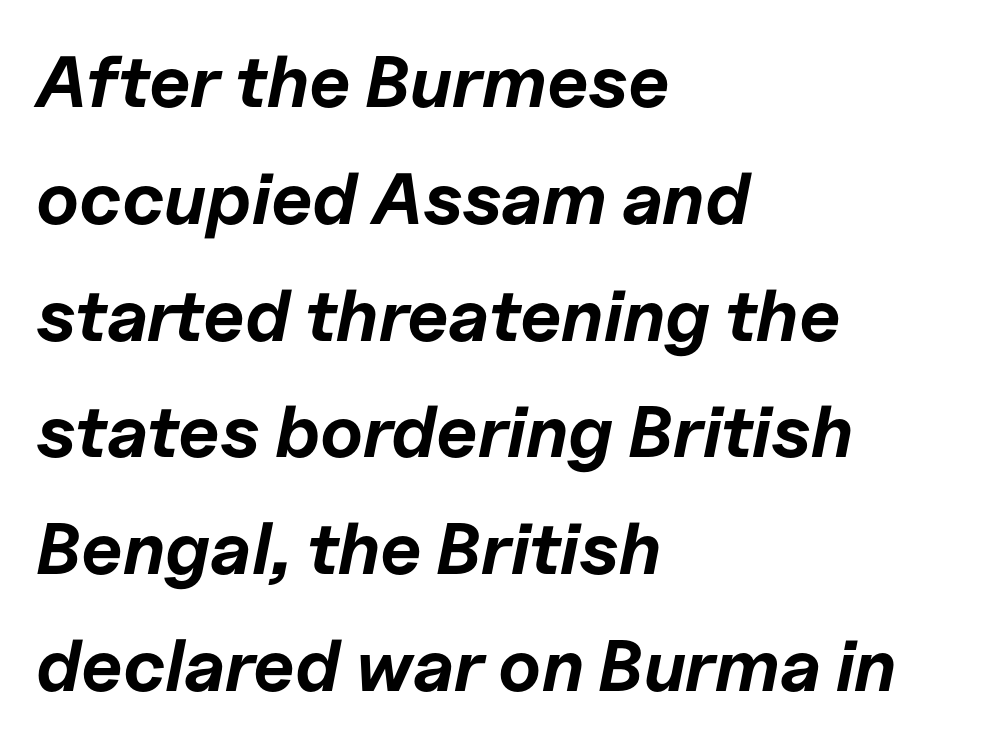
The image shows 73 px bold type, italic (leaning right); set left-aligned, normal line spacing (1.6x), normal letter spacing, not underlined; low stroke contrast and a medium x-height.
